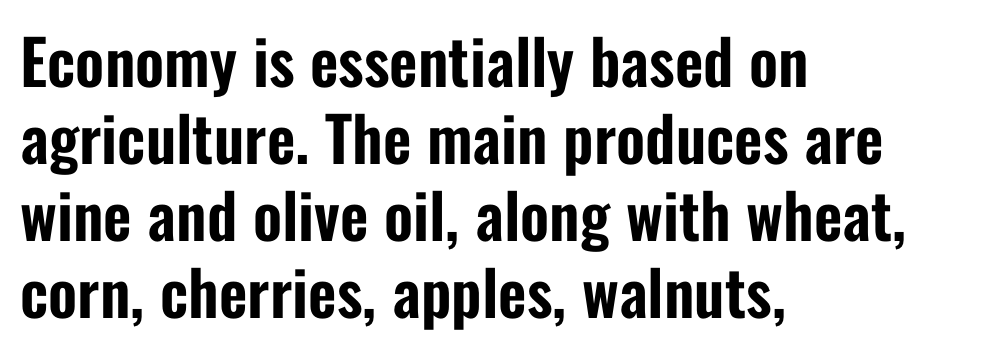
The image shows 62 px condensed sans-serif type, upright; set left-aligned, line spacing 1.24x, normal letter spacing, not underlined; low stroke contrast and a medium x-height.
